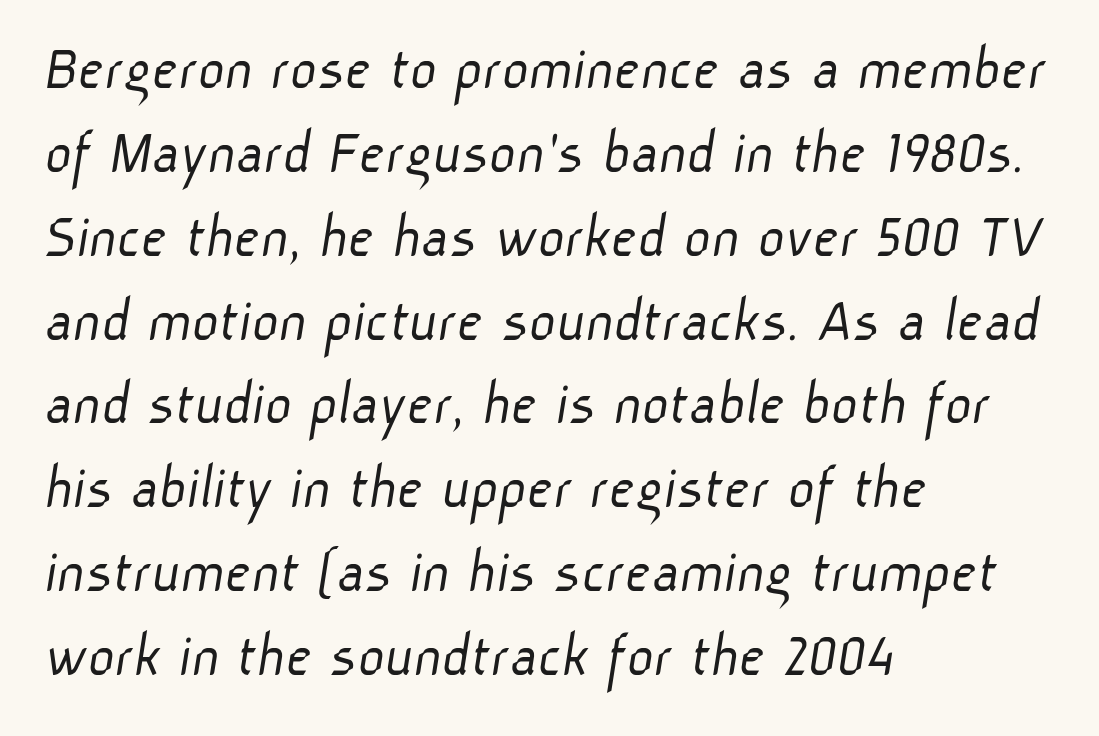
{"serif": "no", "bold": "no", "weight": "light", "width": "normal", "stroke_contrast": "low", "x_height": "medium", "monospaced": "no", "underline": "no", "align": "left", "line_spacing": "normal", "line_spacing_ratio": 1.29, "letter_spacing": "normal", "letter_spacing_em": 0.0, "glyph_px": 65}
